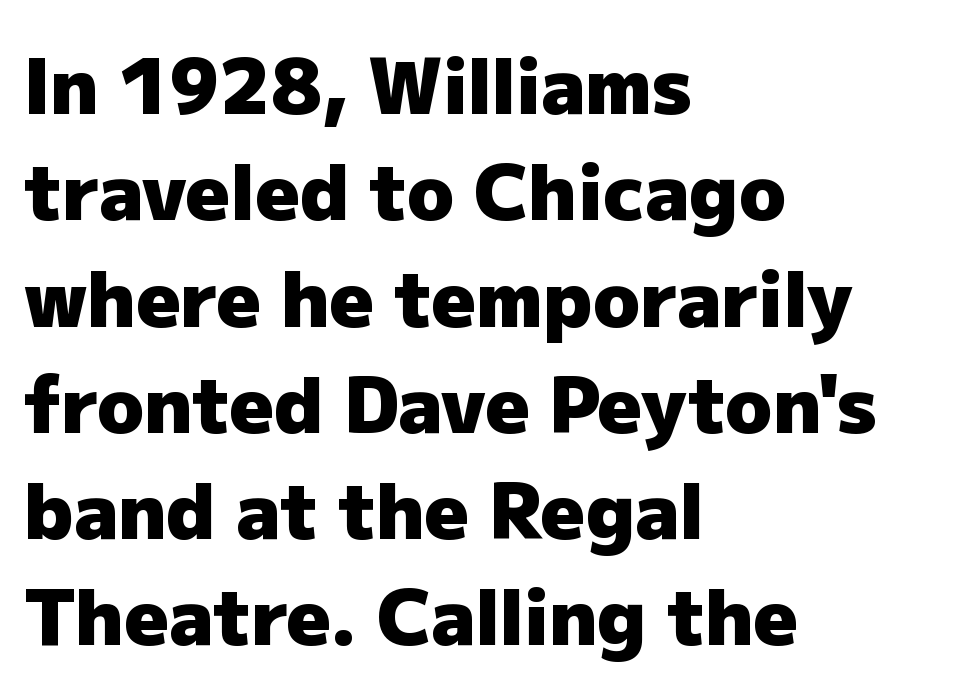
The image shows 77 px heavy sans-serif type, upright; set left-aligned, normal line spacing (1.38x), normal letter spacing, not underlined; low stroke contrast and a medium x-height.
